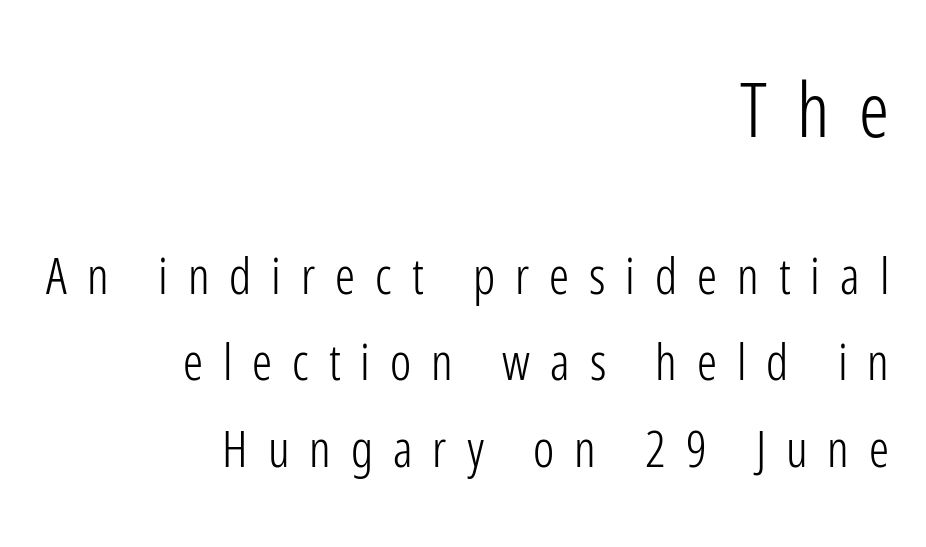
{"serif": "no", "italic": "no", "bold": "no", "weight": "light", "width": "condensed", "stroke_contrast": "low", "x_height": "medium", "monospaced": "no", "underline": "no", "align": "right", "line_spacing_ratio": 1.73, "letter_spacing": "wide", "letter_spacing_em": 0.4, "larger_block": "first", "size_ratio": 1.5, "glyph_px": 75}
